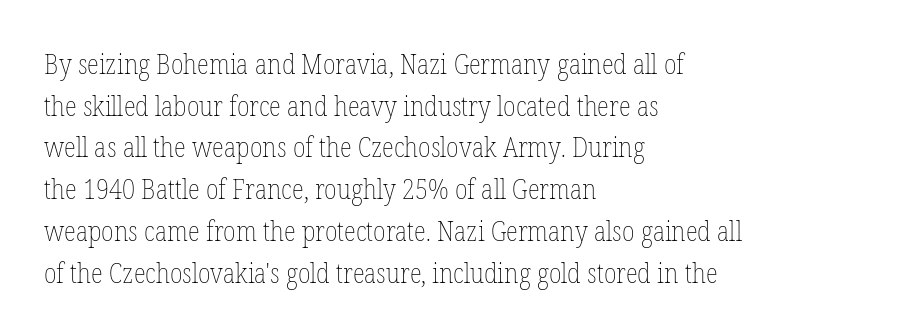
The image shows 28 px thin, condensed type, upright; set left-aligned, normal line spacing (1.49x), normal letter spacing, not underlined; low stroke contrast and a medium x-height.
